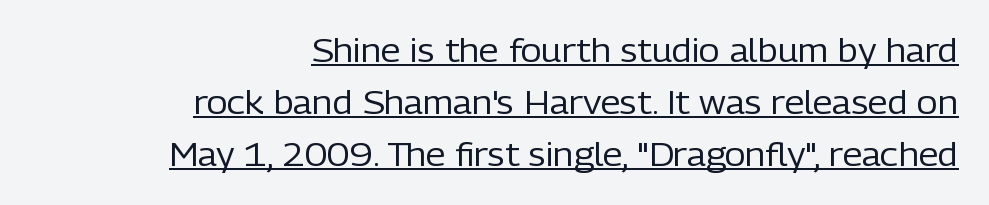
{"serif": "no", "italic": "no", "bold": "no", "weight": "regular", "width": "normal", "stroke_contrast": "low", "x_height": "medium", "monospaced": "no", "underline": "yes", "align": "right", "line_spacing": "normal", "line_spacing_ratio": 1.62, "letter_spacing": "normal", "letter_spacing_em": 0.0, "glyph_px": 32}
